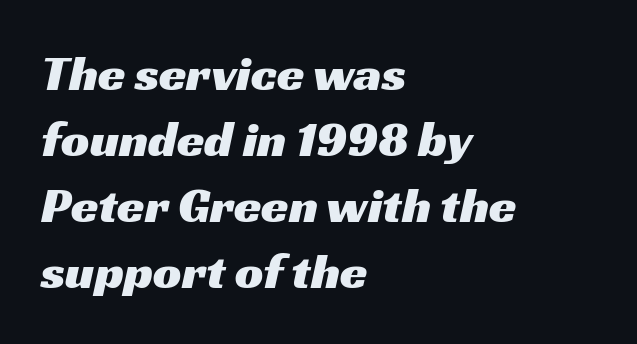
Q: Is the typeface a serif or a sans-serif typeface? A: Sans-serif.
Q: Is the text underlined? A: No.
Q: How is the paragraph aligned? A: Left-aligned.
Q: Is the spacing between letters normal or unusually wide? A: Normal.
Q: Is the spacing between lines tight, normal or loose? A: Normal.
Q: Width (condensed, normal, or wide)? A: Wide.
Q: Stroke contrast? A: Medium.
Q: x-height? A: Medium.
Q: Monospaced? A: No.
